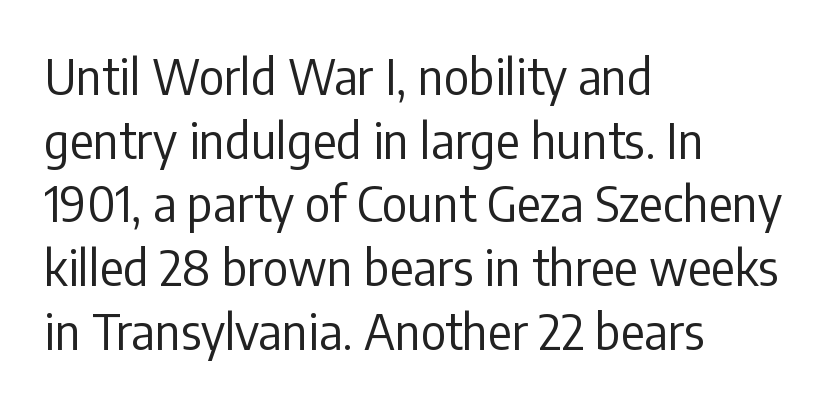
Q: Is the text bold? A: No.
Q: Is the text italic (slanted)? A: No, it is upright.
Q: Is the typeface a serif or a sans-serif typeface? A: Sans-serif.
Q: Is the text underlined? A: No.
Q: How is the paragraph aligned? A: Left-aligned.
Q: Is the spacing between letters normal or unusually wide? A: Normal.
Q: Is the spacing between lines tight, normal or loose? A: Normal.
Q: Width (condensed, normal, or wide)? A: Condensed.
Q: Stroke contrast? A: Low.
Q: x-height? A: Medium.
Q: Monospaced? A: No.
